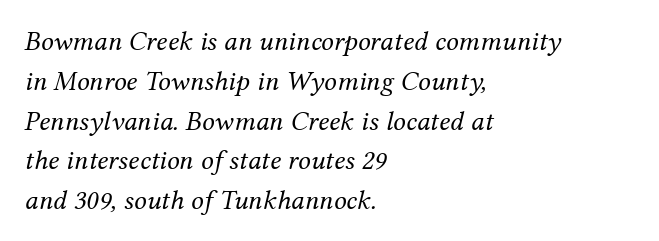
Q: Is the text bold? A: No.
Q: Is the text italic (slanted)? A: Yes, it leans right by about 12 degrees.
Q: Is the typeface a serif or a sans-serif typeface? A: Serif.
Q: Is the text underlined? A: No.
Q: How is the paragraph aligned? A: Left-aligned.
Q: Is the spacing between letters normal or unusually wide? A: Normal.
Q: Is the spacing between lines tight, normal or loose? A: Normal.
Q: Width (condensed, normal, or wide)? A: Normal.
Q: Stroke contrast? A: Medium.
Q: x-height? A: Medium.
Q: Monospaced? A: No.
